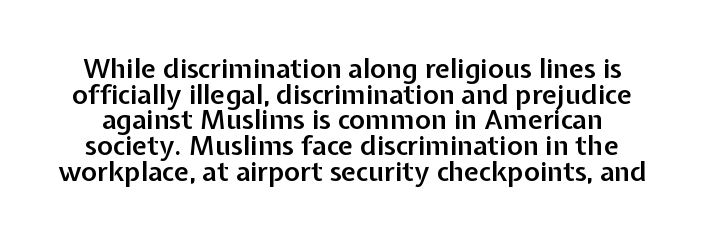
Cramped leading. The strip under each line holds only bare page. I'd describe the lettering as semibold — firm but not a full bold. The gaps between neighbouring characters are ordinary and unremarkable. The specimen reads as upright at a glance.
